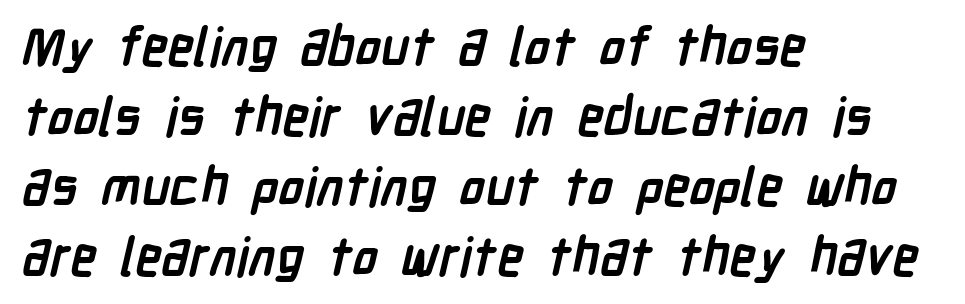
Varying glyph widths throughout — classic text-font behaviour. Regarding serifs, this sample does without them. Whoever set this chose a conventional vertical rhythm. Heavy-handed strokes throughout: this text is bold. Clear beneath every line of the passage. These lines stack with their left ends in a neat column.
